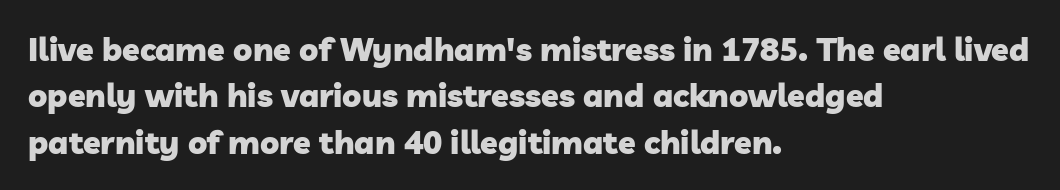
The image shows 32 px heavy sans-serif type; set left-aligned, normal line spacing (1.45x), normal letter spacing, not underlined; low stroke contrast and a medium x-height.
